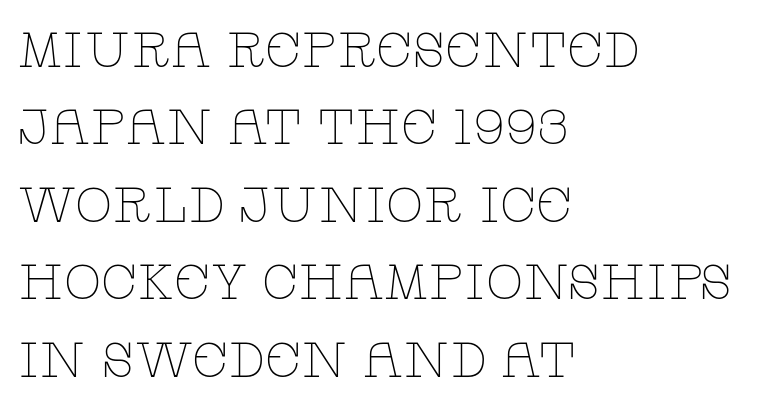
The image shows 49 px thin, wide serif type, upright; set left-aligned, normal line spacing (1.58x), normal letter spacing, not underlined; low stroke contrast and a large x-height.
